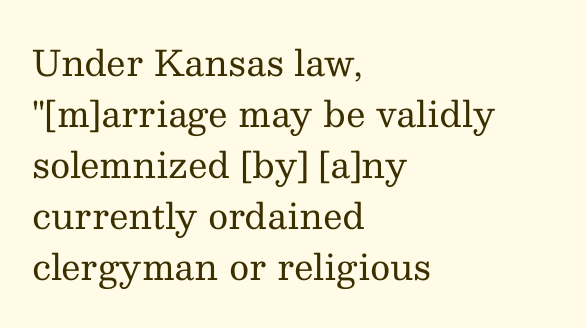
The image shows 35 px regular-weight serif type, upright; set left-aligned, normal line spacing (1.46x), normal letter spacing, not underlined; medium stroke contrast and a medium x-height.
